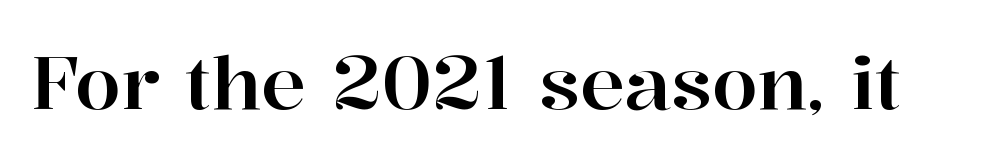
{"serif": "yes", "italic": "no", "width": "normal", "stroke_contrast": "high", "x_height": "medium", "monospaced": "no", "underline": "no", "letter_spacing": "normal", "letter_spacing_em": 0.0, "glyph_px": 74}
